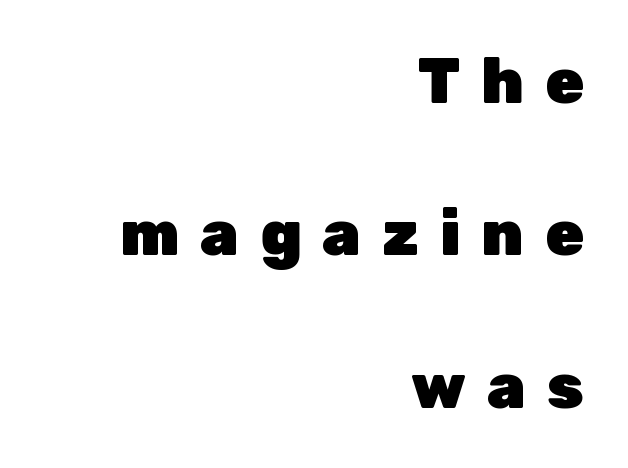
The image shows 63 px heavy sans-serif type, upright; set right-aligned, loose line spacing (2.42x), unusually wide letter spacing (+0.33 em), not underlined; low stroke contrast and a medium x-height.
